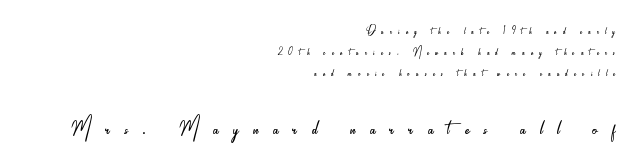
Q: Is the text bold? A: No.
Q: Is the text italic (slanted)? A: Yes.
Q: Is the typeface a serif or a sans-serif typeface? A: Sans-serif.
Q: Is the text underlined? A: No.
Q: How is the paragraph aligned? A: Right-aligned.
Q: Is the spacing between letters normal or unusually wide? A: Unusually wide.
Q: Is the spacing between lines tight, normal or loose? A: Normal.
Q: Which block of text is set in a larger size, the first (top) or the second (bottom)? A: The second (bottom) one.
Q: Width (condensed, normal, or wide)? A: Condensed.
Q: Stroke contrast? A: Low.
Q: x-height? A: Small.
Q: Monospaced? A: No.
